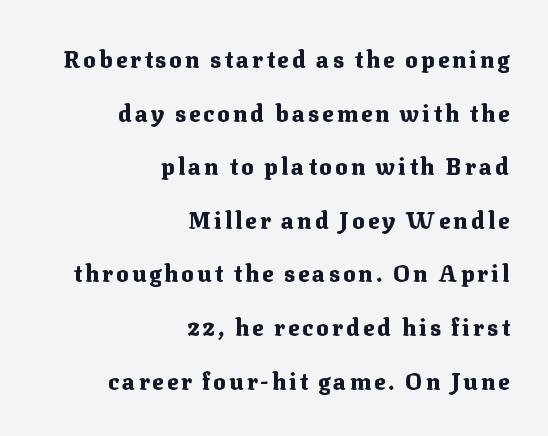
{"italic": "no", "bold": "yes", "underline": "no", "align": "right", "line_spacing": "loose", "line_spacing_ratio": 2.33, "glyph_px": 23}
